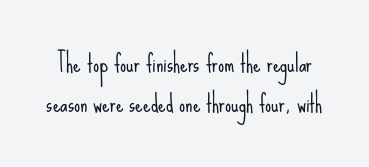
Q: Is the text bold? A: No.
Q: Is the text italic (slanted)? A: No, it is upright.
Q: Is the text underlined? A: No.
Q: Is the spacing between letters normal or unusually wide? A: Normal.
Q: Is the spacing between lines tight, normal or loose? A: Normal.
